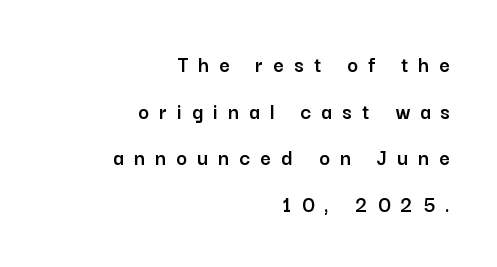
The image shows 23 px text type, upright; set right-aligned, loose line spacing (2.03x), unusually wide letter spacing (+0.45 em), not underlined.
